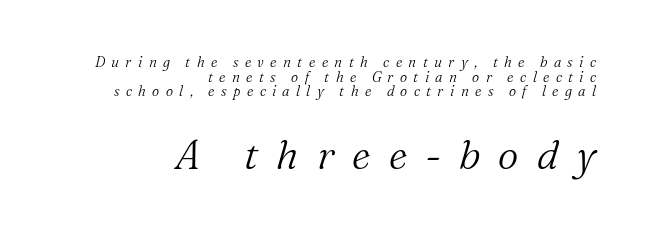
Q: Is the text bold? A: No.
Q: Is the text italic (slanted)? A: Yes, it leans right by about 16 degrees.
Q: Is the typeface a serif or a sans-serif typeface? A: Serif.
Q: Is the text underlined? A: No.
Q: How is the paragraph aligned? A: Right-aligned.
Q: Is the spacing between letters normal or unusually wide? A: Unusually wide.
Q: Is the spacing between lines tight, normal or loose? A: Tight.
Q: Which block of text is set in a larger size, the first (top) or the second (bottom)? A: The second (bottom) one.
Q: Width (condensed, normal, or wide)? A: Normal.
Q: Stroke contrast? A: Medium.
Q: x-height? A: Medium.
Q: Monospaced? A: No.
